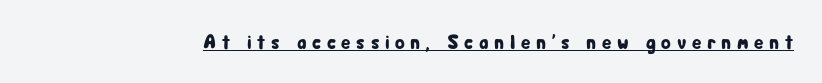
{"italic": "no", "underline": "yes", "letter_spacing": "wide", "letter_spacing_em": 0.28, "glyph_px": 20}
